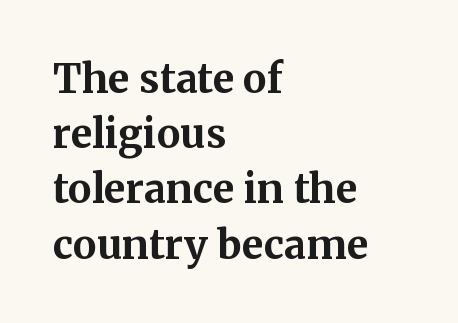
The image shows 40 px bold serif type, upright; set left-aligned, normal line spacing (1.38x), normal letter spacing, not underlined; medium stroke contrast and a medium x-height.
